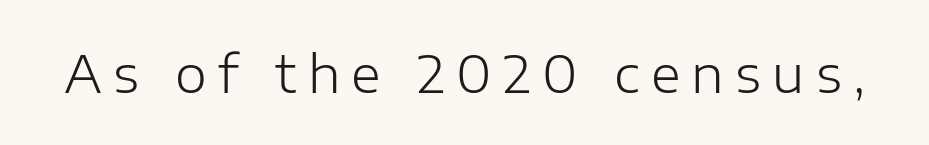
{"serif": "no", "italic": "no", "bold": "no", "weight": "light", "width": "normal", "stroke_contrast": "low", "x_height": "medium", "monospaced": "no", "underline": "no", "letter_spacing": "wide", "letter_spacing_em": 0.22, "glyph_px": 51}
